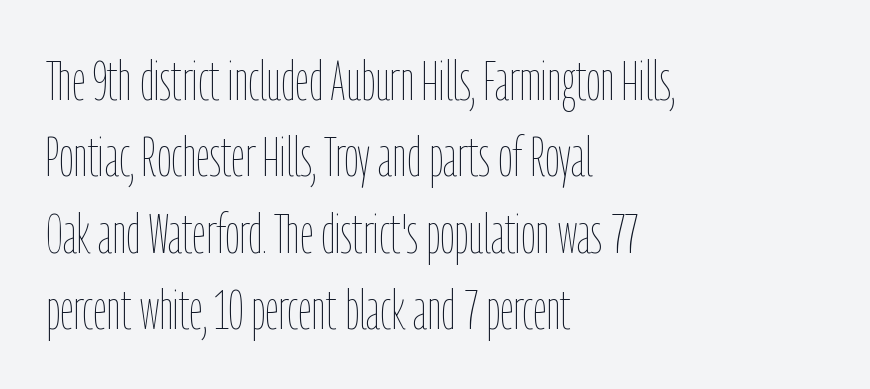
The image shows 55 px thin, condensed type, upright; set left-aligned, normal line spacing (1.39x), normal letter spacing, not underlined; low stroke contrast and a medium x-height.
